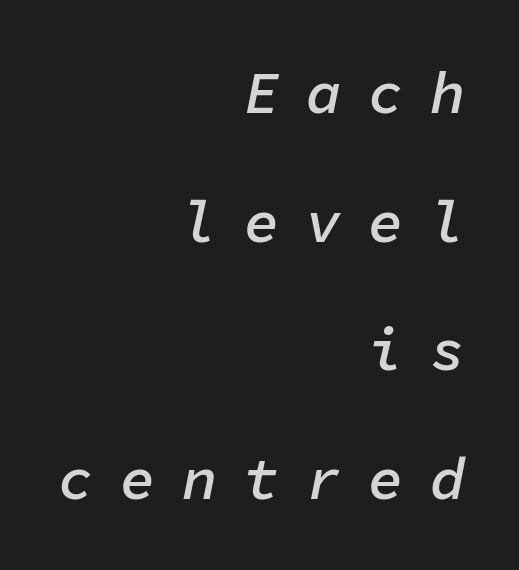
Q: Is the text bold? A: Semi-bold.
Q: Is the text italic (slanted)? A: Yes, it leans right by about 11 degrees.
Q: Is the text underlined? A: No.
Q: How is the paragraph aligned? A: Right-aligned.
Q: Is the spacing between letters normal or unusually wide? A: Unusually wide.
Q: Is the spacing between lines tight, normal or loose? A: Loose.
Q: Width (condensed, normal, or wide)? A: Normal.
Q: Stroke contrast? A: Low.
Q: x-height? A: Medium.
Q: Monospaced? A: Yes.
